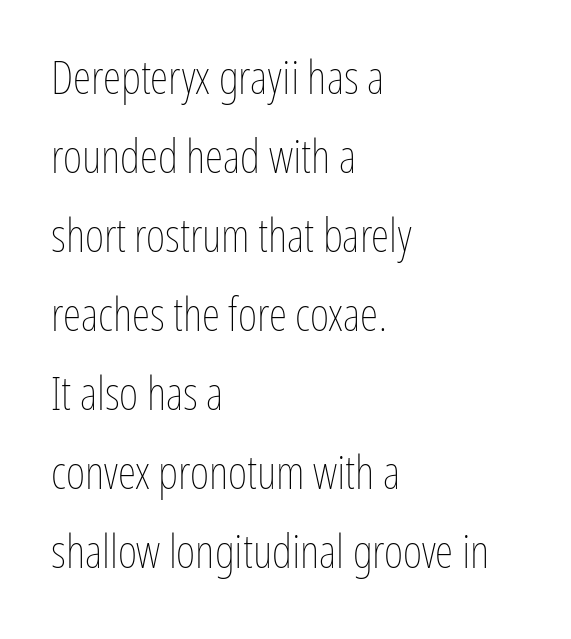
This sample uses plain, unmodified letter spacing. This rendering features lettering with no underline. Spacing verdict: proportional, widths tailored to each character. Is this a heavy cut? Hardly; it is regular or lighter. Where is the straight margin? On the left. Reading down the column, the eye jumps a familiar distance to each next line.
